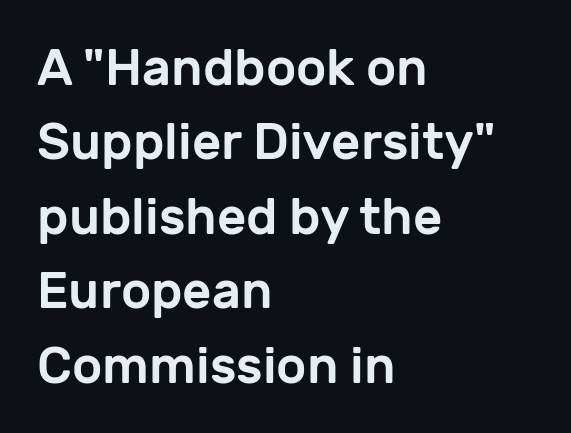
These lines keep a tight, regular rhythm from letter to letter. This is sans-serif lettering, the kind often seen on screens and signage. This sample keeps an unexceptional amount of space between lines. Short and long lines alike share a common starting point at left.
